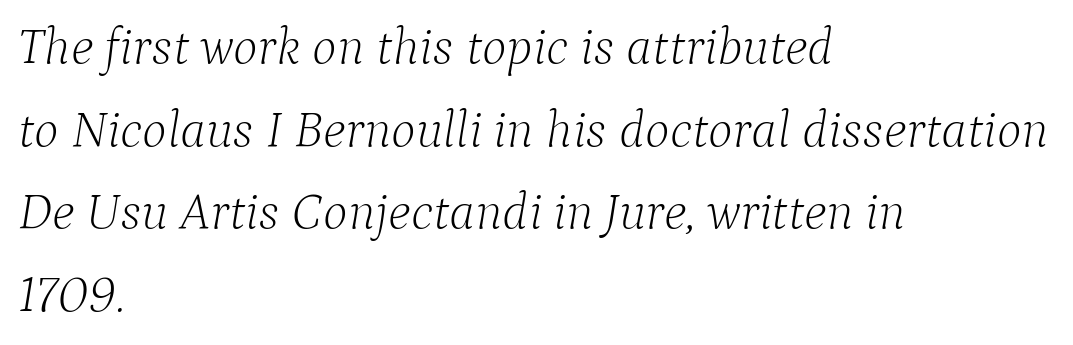
{"serif": "yes", "italic": "yes", "lean": "right", "slant_degrees": 9, "bold": "no", "weight": "light", "width": "normal", "stroke_contrast": "low", "x_height": "medium", "monospaced": "no", "underline": "no", "align": "left", "line_spacing": "normal", "line_spacing_ratio": 1.59, "letter_spacing": "normal", "letter_spacing_em": 0.0, "glyph_px": 52}
